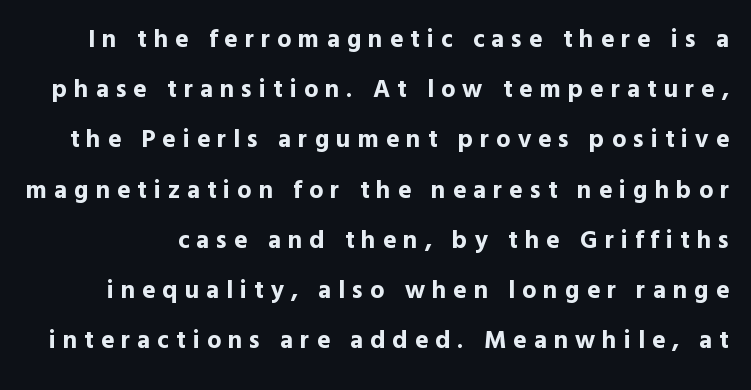
The type is letterspaced generously, with wide tracking. Check the space under the baseline: it is left empty. This block would shrink considerably if given ordinary leading; it's expanded now. The specimen reads as upright at a glance.
